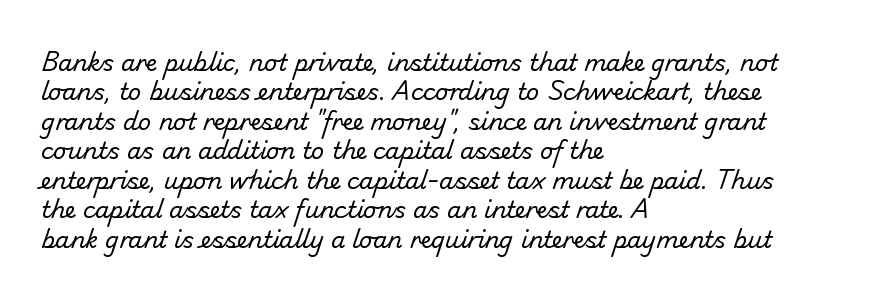
Q: Is the text bold? A: No.
Q: Is the text underlined? A: No.
Q: How is the paragraph aligned? A: Left-aligned.
Q: Is the spacing between letters normal or unusually wide? A: Normal.
Q: Is the spacing between lines tight, normal or loose? A: Normal.
